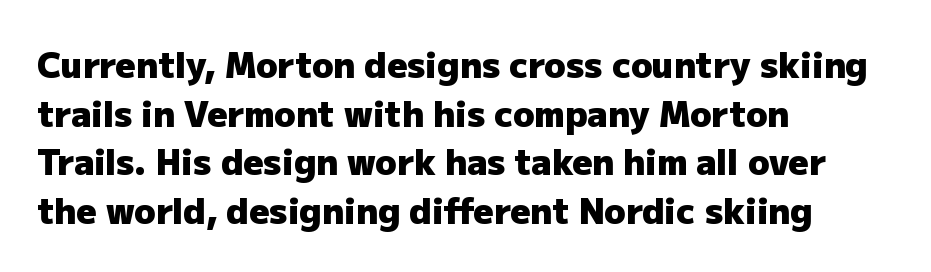
The passage shown stacks its lines at a standard gap. A typesetter would call this proportional, since set widths differ per character. Typesetter's note: full bold, strokes at maximum text heaviness. All the whitespace from short lines collects on the right.
